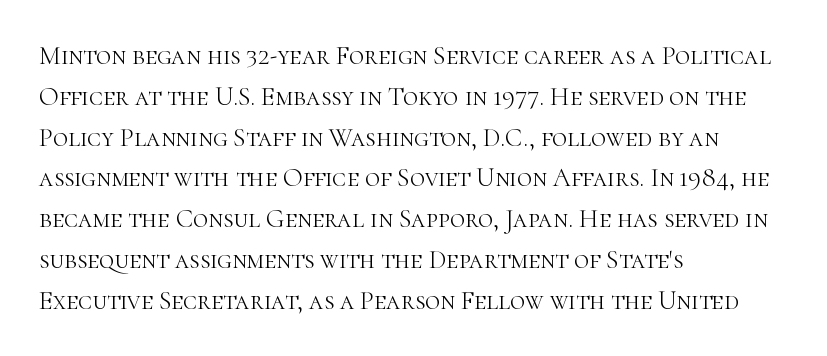
{"italic": "no", "bold": "no", "underline": "no", "align": "left", "line_spacing": "normal", "line_spacing_ratio": 1.57, "letter_spacing": "normal", "letter_spacing_em": 0.0, "glyph_px": 26}
